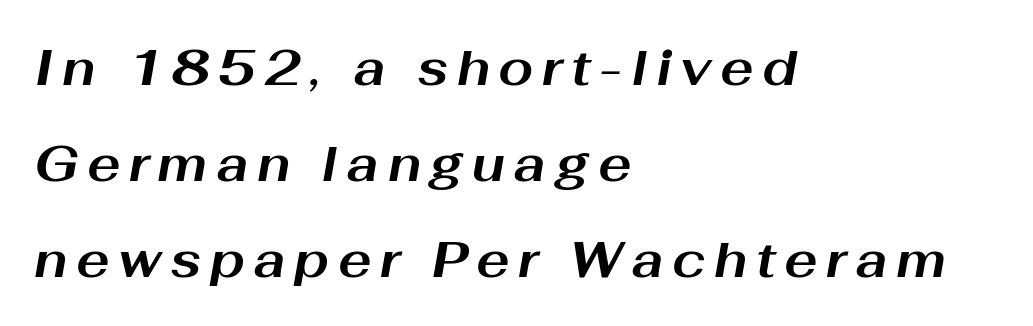
Q: Is the text bold? A: Yes.
Q: Is the text italic (slanted)? A: Yes, it leans right by about 10 degrees.
Q: Is the text underlined? A: No.
Q: How is the paragraph aligned? A: Left-aligned.
Q: Is the spacing between lines tight, normal or loose? A: Loose.
Q: Width (condensed, normal, or wide)? A: Wide.
Q: Stroke contrast? A: Medium.
Q: x-height? A: Medium.
Q: Monospaced? A: No.
